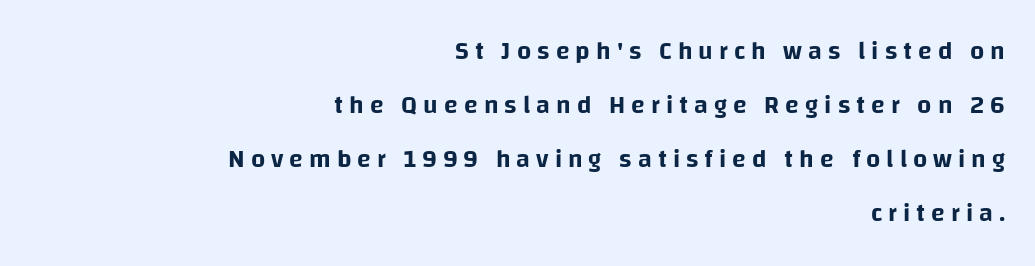
Q: Is the text italic (slanted)? A: No, it is upright.
Q: Is the text underlined? A: No.
Q: How is the paragraph aligned? A: Right-aligned.
Q: Is the spacing between letters normal or unusually wide? A: Unusually wide.
Q: Is the spacing between lines tight, normal or loose? A: Loose.
